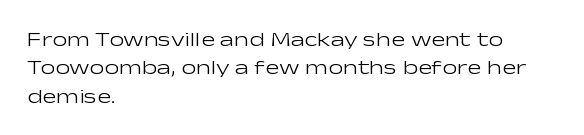
Q: Is the text bold? A: No.
Q: Is the text italic (slanted)? A: No, it is upright.
Q: Is the text underlined? A: No.
Q: How is the paragraph aligned? A: Left-aligned.
Q: Is the spacing between letters normal or unusually wide? A: Normal.
Q: Is the spacing between lines tight, normal or loose? A: Normal.
